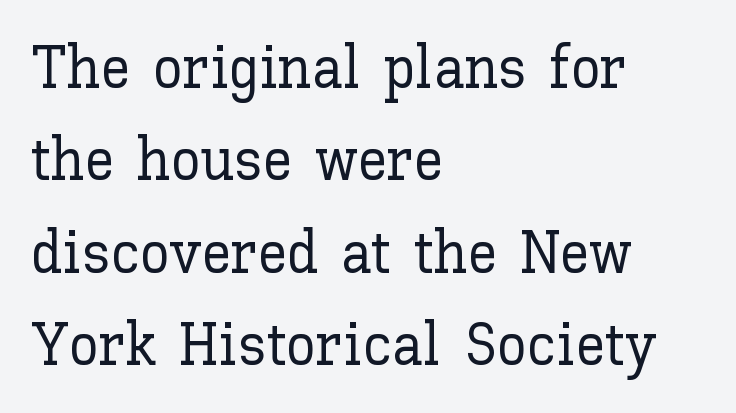
Posture: straight, roman, zero tilt. One-word summary of the alignment: left. You could call the tracking neutral — neither tight nor loose. These lines sit exactly where default settings would place them. These lines are rendered in a variable-pitch font. The glyphs are unaccompanied by any horizontal stroke below them.
